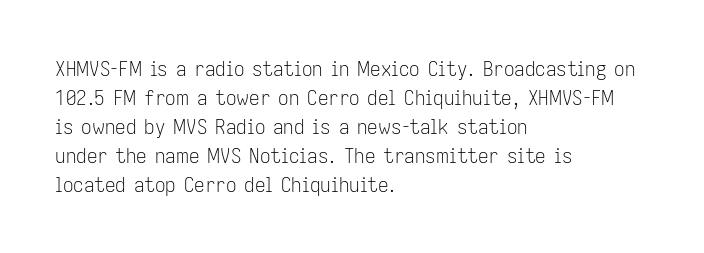
{"italic": "no", "bold": "no", "underline": "no", "align": "left", "line_spacing": "normal", "line_spacing_ratio": 1.38, "letter_spacing": "normal", "letter_spacing_em": 0.0, "glyph_px": 21}
